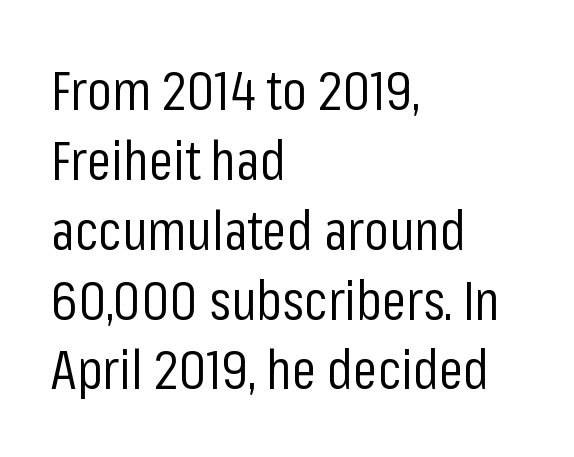
{"serif": "no", "italic": "no", "bold": "no", "weight": "regular", "width": "condensed", "stroke_contrast": "low", "x_height": "medium", "monospaced": "no", "underline": "no", "align": "left", "line_spacing": "normal", "line_spacing_ratio": 1.27, "letter_spacing": "normal", "letter_spacing_em": 0.0, "glyph_px": 55}
